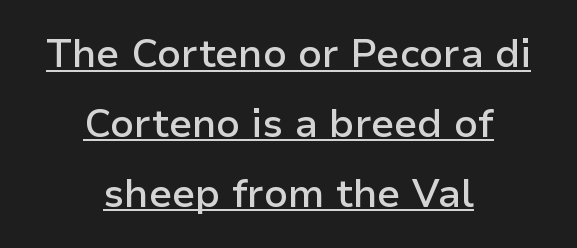
Weight check: semibold — heavier than regular, not quite bold. Is the block centered? Yes — each line is placed symmetrically about the middle. What decoration does the sample have? An underline. The line texture is even and compact thanks to regular tracking. These lines were composed using upright roman letters.
